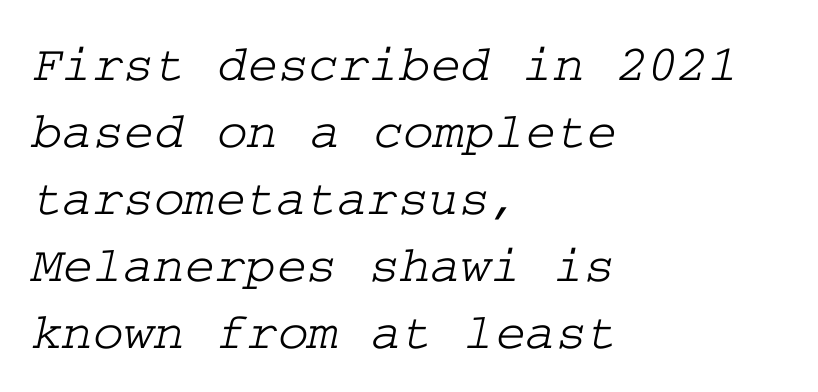
Q: Is the typeface a serif or a sans-serif typeface? A: Serif.
Q: Is the text underlined? A: No.
Q: How is the paragraph aligned? A: Left-aligned.
Q: Is the spacing between letters normal or unusually wide? A: Normal.
Q: Is the spacing between lines tight, normal or loose? A: Normal.
Q: Width (condensed, normal, or wide)? A: Wide.
Q: Stroke contrast? A: Low.
Q: x-height? A: Medium.
